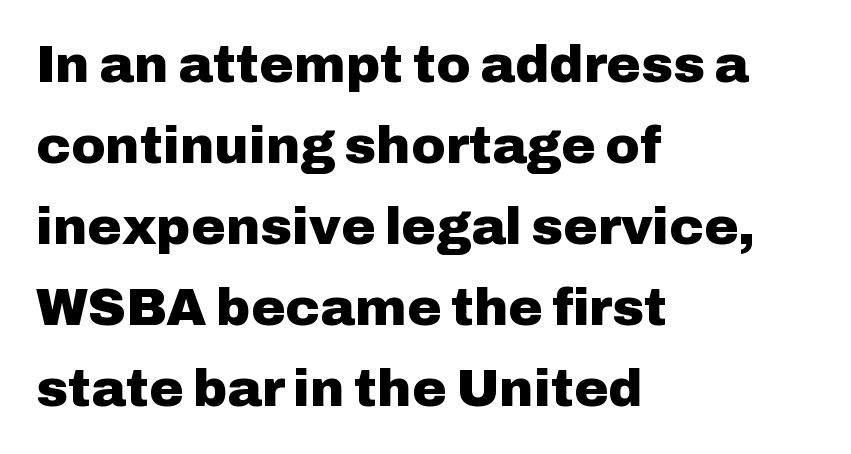
Glyph-to-glyph distance matches everyday printed text. Unmarked baselines from the first word to the last. Italic? Not at all — the glyphs are vertical. The leading is moderate, giving the passage an even texture. Do the characters align in a grid? No, the font is proportional. Stroke terminals: plain, sans-serif.
